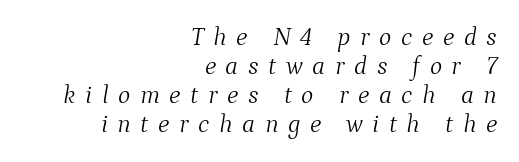
Q: Is the text bold? A: No.
Q: Is the text italic (slanted)? A: Yes, it leans right by about 9 degrees.
Q: Is the text underlined? A: No.
Q: How is the paragraph aligned? A: Right-aligned.
Q: Is the spacing between letters normal or unusually wide? A: Unusually wide.
Q: Is the spacing between lines tight, normal or loose? A: Tight.
